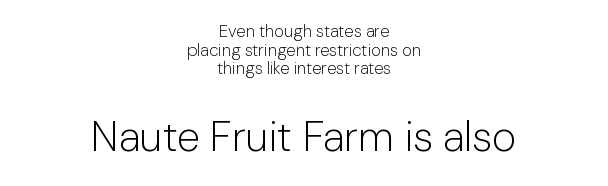
Q: Is the text bold? A: No.
Q: Is the text italic (slanted)? A: No, it is upright.
Q: Is the typeface a serif or a sans-serif typeface? A: Sans-serif.
Q: Is the text underlined? A: No.
Q: How is the paragraph aligned? A: Centered.
Q: Is the spacing between letters normal or unusually wide? A: Normal.
Q: Is the spacing between lines tight, normal or loose? A: Tight.
Q: Which block of text is set in a larger size, the first (top) or the second (bottom)? A: The second (bottom) one.
Q: Width (condensed, normal, or wide)? A: Normal.
Q: Stroke contrast? A: Low.
Q: x-height? A: Medium.
Q: Monospaced? A: No.
